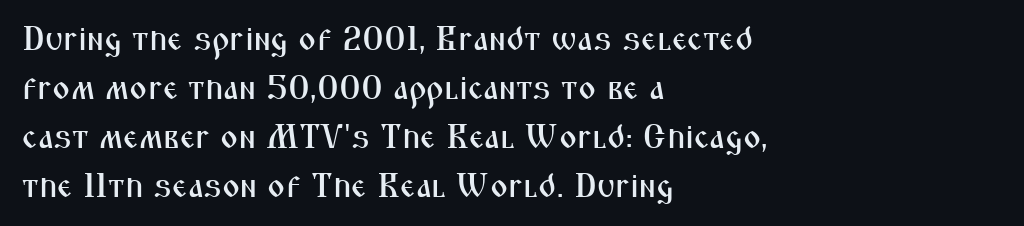
The image shows 34 px condensed sans-serif type, upright; set left-aligned, normal line spacing (1.44x), normal letter spacing, not underlined; medium stroke contrast and a medium x-height.
